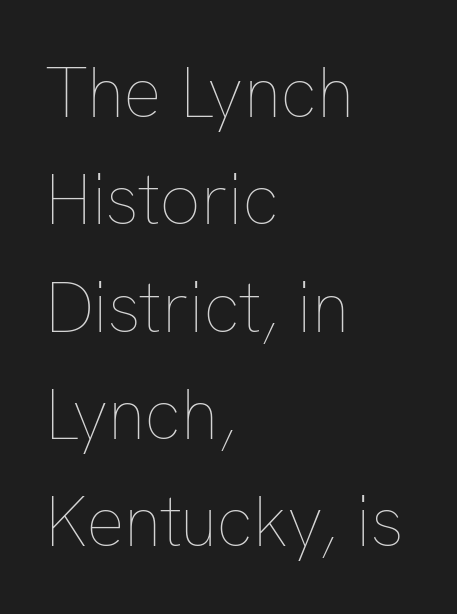
The image shows 72 px thin type, upright; set left-aligned, normal line spacing (1.49x), normal letter spacing, not underlined; low stroke contrast and a medium x-height.
